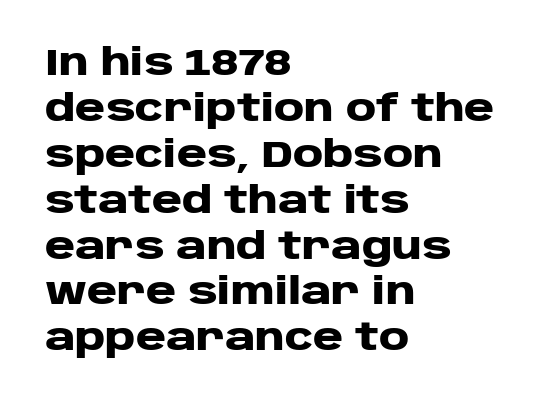
{"serif": "no", "italic": "no", "bold": "yes", "weight": "heavy", "width": "wide", "stroke_contrast": "low", "x_height": "large", "monospaced": "no", "underline": "no", "align": "left", "line_spacing_ratio": 1.24, "letter_spacing": "normal", "letter_spacing_em": 0.0, "glyph_px": 37}
